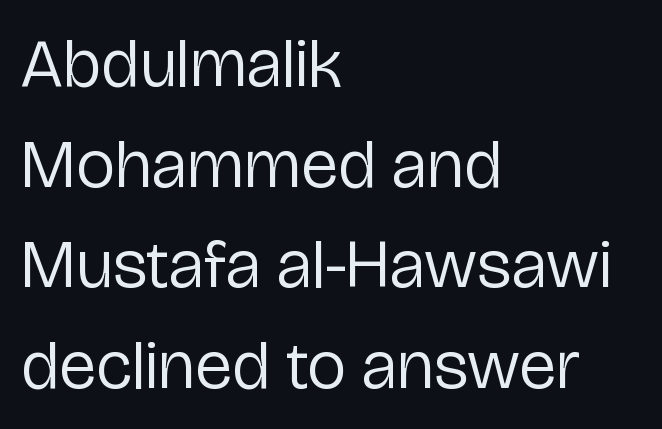
{"serif": "no", "italic": "no", "bold": "no", "weight": "regular", "width": "normal", "stroke_contrast": "low", "x_height": "medium", "monospaced": "no", "underline": "no", "align": "left", "line_spacing": "normal", "line_spacing_ratio": 1.46, "letter_spacing": "normal", "letter_spacing_em": 0.0, "glyph_px": 69}
